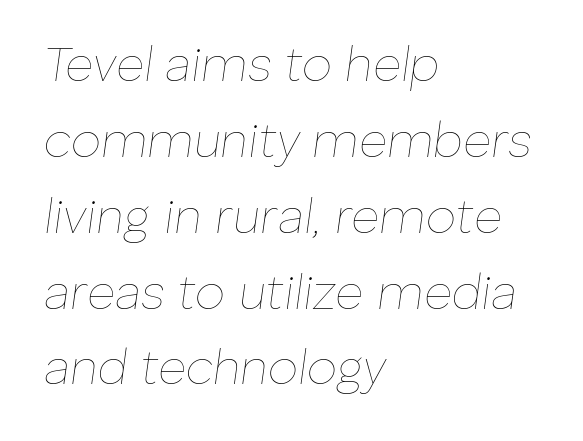
Q: Is the text bold? A: No.
Q: Is the text italic (slanted)? A: Yes, it leans right by about 8 degrees.
Q: Is the text underlined? A: No.
Q: How is the paragraph aligned? A: Left-aligned.
Q: Is the spacing between letters normal or unusually wide? A: Normal.
Q: Is the spacing between lines tight, normal or loose? A: Normal.
Q: Width (condensed, normal, or wide)? A: Normal.
Q: Stroke contrast? A: Low.
Q: x-height? A: Medium.
Q: Monospaced? A: No.
